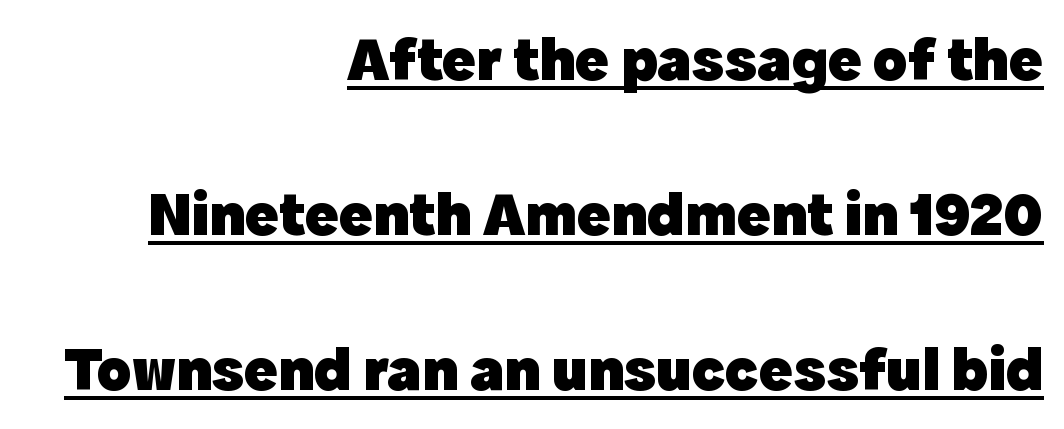
Q: Is the text bold? A: Yes.
Q: Is the text italic (slanted)? A: No, it is upright.
Q: Is the typeface a serif or a sans-serif typeface? A: Sans-serif.
Q: Is the text underlined? A: Yes.
Q: How is the paragraph aligned? A: Right-aligned.
Q: Is the spacing between letters normal or unusually wide? A: Normal.
Q: Is the spacing between lines tight, normal or loose? A: Loose.
Q: Width (condensed, normal, or wide)? A: Normal.
Q: x-height? A: Medium.
Q: Monospaced? A: No.
